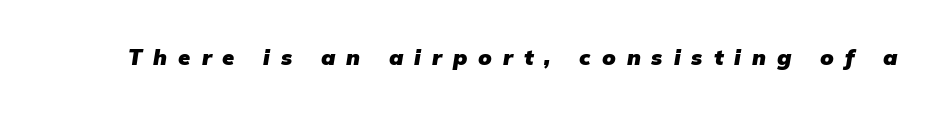
Q: Is the text bold? A: Yes.
Q: Is the text underlined? A: No.
Q: Is the spacing between letters normal or unusually wide? A: Unusually wide.
